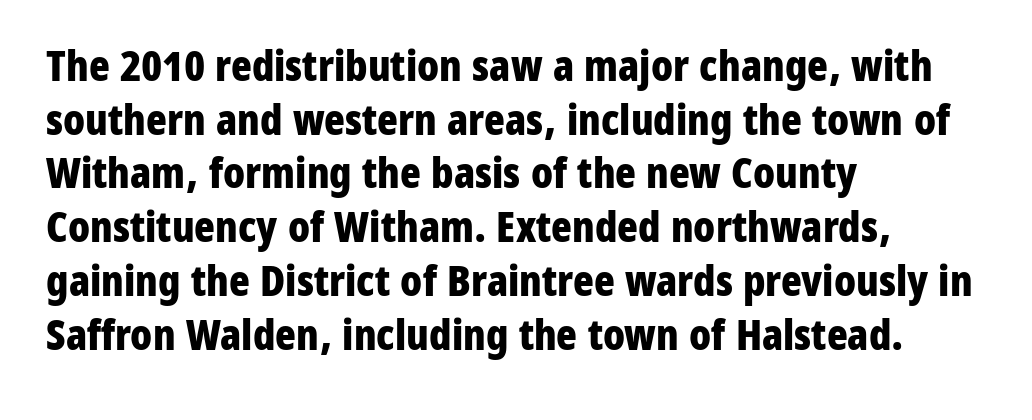
Short note: letters normally spaced. Leading: standard. Honestly, there is no underline to notice here at all. Note the varied advance widths — an 'i' is clearly narrower than an 'm'.
